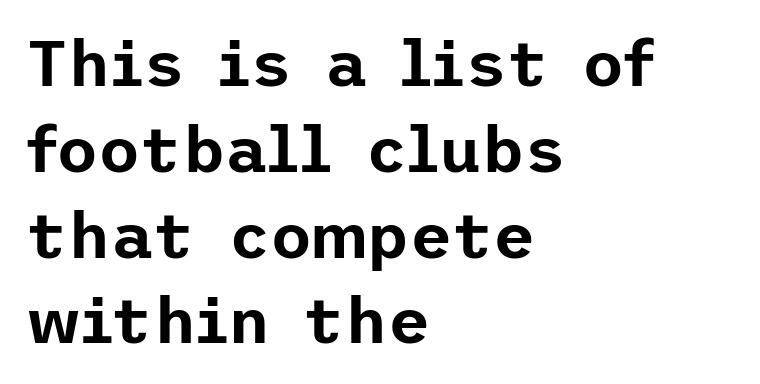
The space between consecutive lines is moderate. Bare-footed words on every line. Nothing sits at the stroke ends, so this counts as sans-serif. Reading down the block, your eye returns to a fixed left position each line. In terms of letterspacing, this is plain default setting. You can tell it's not italic because the verticals are truly vertical.
